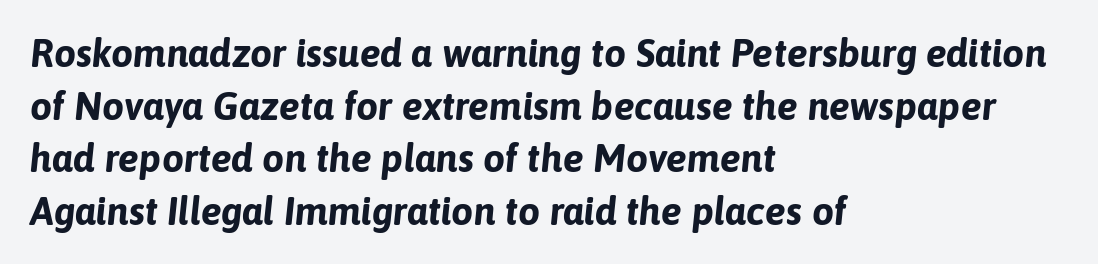
Q: Is the text bold? A: Yes.
Q: Is the text italic (slanted)? A: Yes, it leans right by about 6 degrees.
Q: Is the text underlined? A: No.
Q: How is the paragraph aligned? A: Left-aligned.
Q: Is the spacing between letters normal or unusually wide? A: Normal.
Q: Is the spacing between lines tight, normal or loose? A: Normal.
Q: Width (condensed, normal, or wide)? A: Normal.
Q: Stroke contrast? A: Low.
Q: x-height? A: Medium.
Q: Monospaced? A: No.
